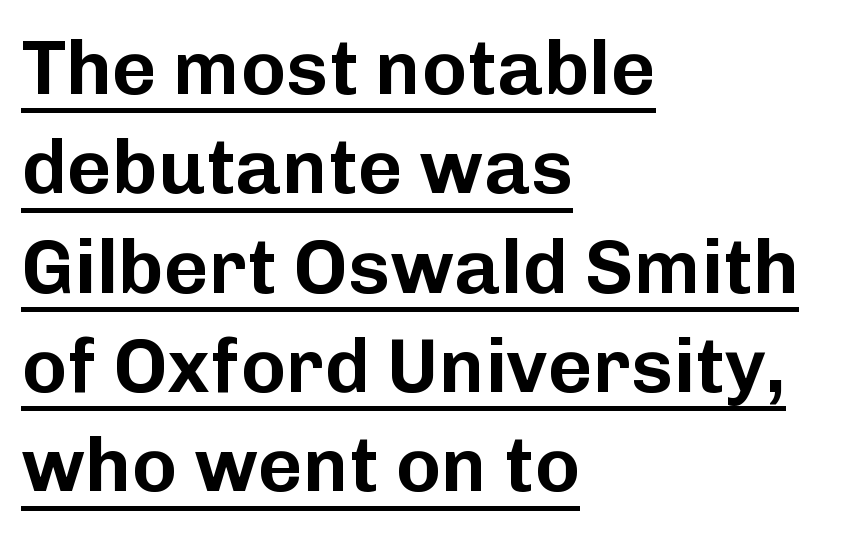
Q: Is the text italic (slanted)? A: No, it is upright.
Q: Is the typeface a serif or a sans-serif typeface? A: Sans-serif.
Q: Is the text underlined? A: Yes.
Q: How is the paragraph aligned? A: Left-aligned.
Q: Is the spacing between letters normal or unusually wide? A: Normal.
Q: Is the spacing between lines tight, normal or loose? A: Normal.
Q: Width (condensed, normal, or wide)? A: Normal.
Q: Stroke contrast? A: Low.
Q: x-height? A: Medium.
Q: Monospaced? A: No.
